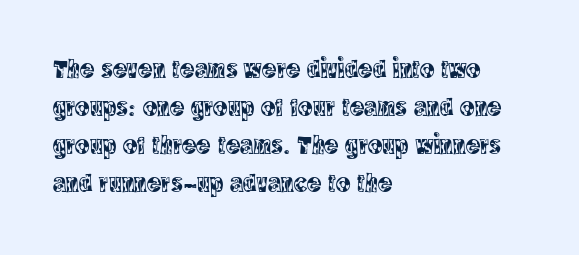
Every stem runs plumb, perpendicular to the baseline. No extra tracking has been applied to these lines. Students, observe: this is what conventionally led text looks like. The rendering anchors every line to the left-hand side. Just letters on the line, the space beneath them empty.
